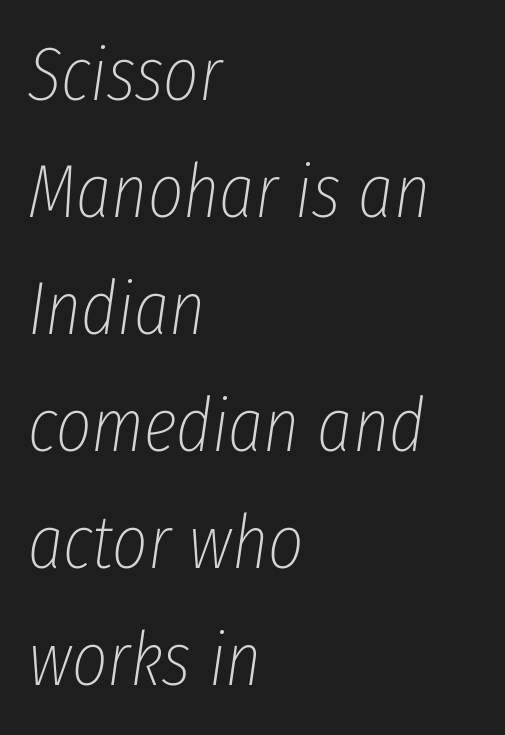
Q: Is the text bold? A: No.
Q: Is the text italic (slanted)? A: Yes, it leans right by about 8 degrees.
Q: Is the text underlined? A: No.
Q: How is the paragraph aligned? A: Left-aligned.
Q: Is the spacing between letters normal or unusually wide? A: Normal.
Q: Is the spacing between lines tight, normal or loose? A: Normal.
Q: Width (condensed, normal, or wide)? A: Condensed.
Q: Stroke contrast? A: Low.
Q: x-height? A: Medium.
Q: Monospaced? A: No.
